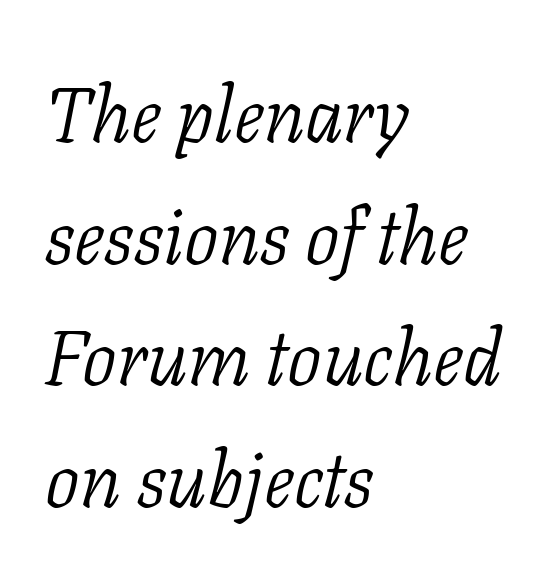
The image shows 77 px light serif type, italic (leaning right); set left-aligned, normal line spacing (1.58x), normal letter spacing, not underlined; low stroke contrast and a medium x-height.
